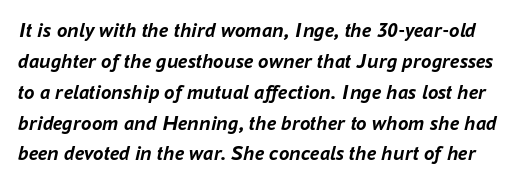
Q: Is the text bold? A: Yes.
Q: Is the text italic (slanted)? A: Yes, it leans right by about 16 degrees.
Q: Is the text underlined? A: No.
Q: Is the spacing between letters normal or unusually wide? A: Normal.
Q: Is the spacing between lines tight, normal or loose? A: Normal.
